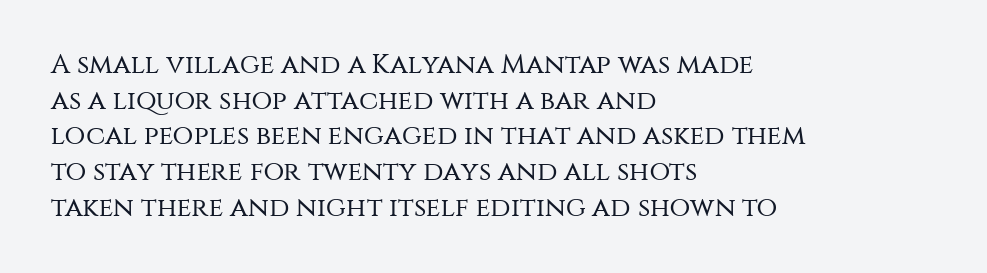
{"italic": "no", "bold": "no", "underline": "no", "align": "left", "line_spacing": "normal", "line_spacing_ratio": 1.32, "letter_spacing": "normal", "letter_spacing_em": 0.0, "glyph_px": 27}
